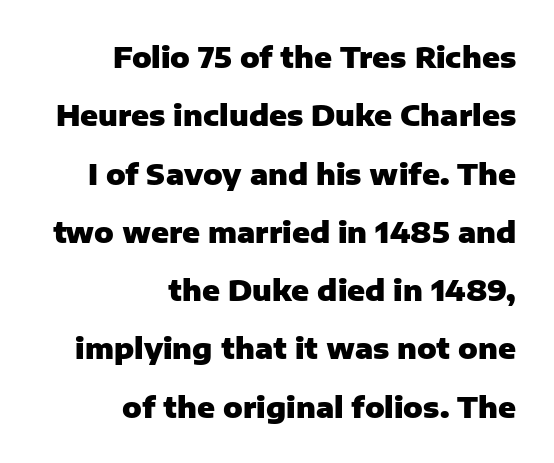
The image shows 29 px heavy sans-serif type, upright; set right-aligned, loose line spacing (2.01x), normal letter spacing, not underlined; low stroke contrast and a medium x-height.
